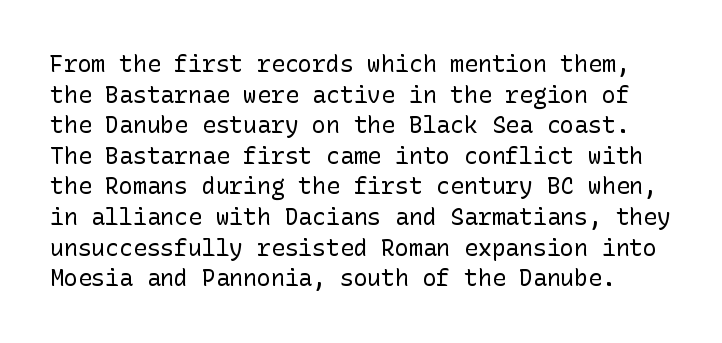
Rule under the text: the space is simply empty. A normal amount of white space separates one row of letters from the next. Stroke thickness stays within the range of a standard reading face or lighter. Characters remain perfectly vertical along every line. Short note: letters normally spaced.
